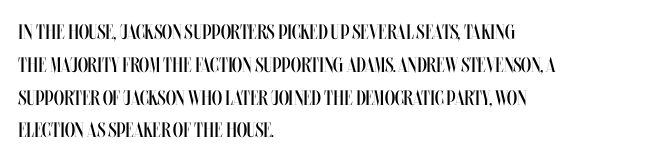
Q: Is the text bold? A: No.
Q: Is the text italic (slanted)? A: No, it is upright.
Q: Is the text underlined? A: No.
Q: How is the paragraph aligned? A: Left-aligned.
Q: Is the spacing between letters normal or unusually wide? A: Normal.
Q: Is the spacing between lines tight, normal or loose? A: Normal.
